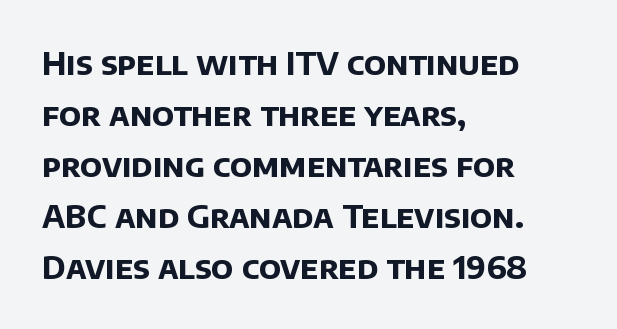
The image shows 32 px bold sans-serif type; set left-aligned, normal line spacing (1.59x), normal letter spacing, not underlined; low stroke contrast and a large x-height.
